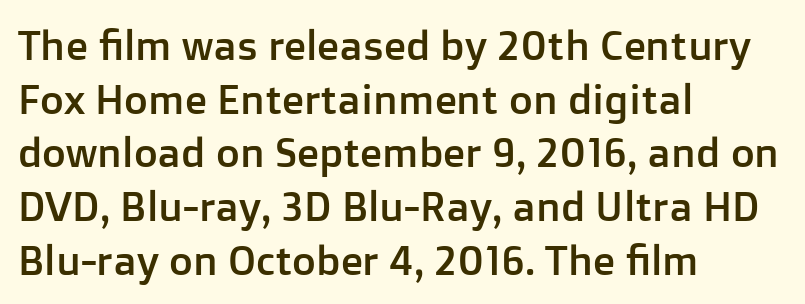
Q: Is the text italic (slanted)? A: No, it is upright.
Q: Is the typeface a serif or a sans-serif typeface? A: Sans-serif.
Q: Is the text underlined? A: No.
Q: How is the paragraph aligned? A: Left-aligned.
Q: Is the spacing between letters normal or unusually wide? A: Normal.
Q: Is the spacing between lines tight, normal or loose? A: Normal.
Q: Width (condensed, normal, or wide)? A: Normal.
Q: Stroke contrast? A: Low.
Q: x-height? A: Medium.
Q: Monospaced? A: No.
